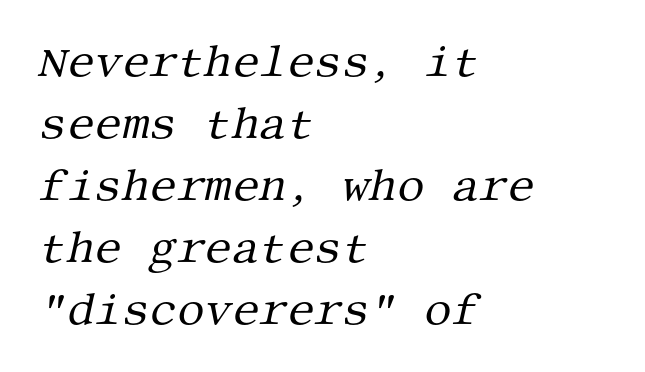
Heaviness? Minimal to ordinary, like unemphasized prose. If you measured baseline to baseline, you'd find a middling distance. The passage shown has conventional tracking throughout. Lines of text with bare space underneath. Compared with ordinary roman type, these characters are visibly tilted.
